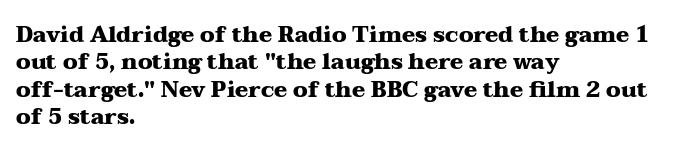
The image shows 22 px bold type, upright; set left-aligned, normal line spacing (1.25x), normal letter spacing, not underlined.
